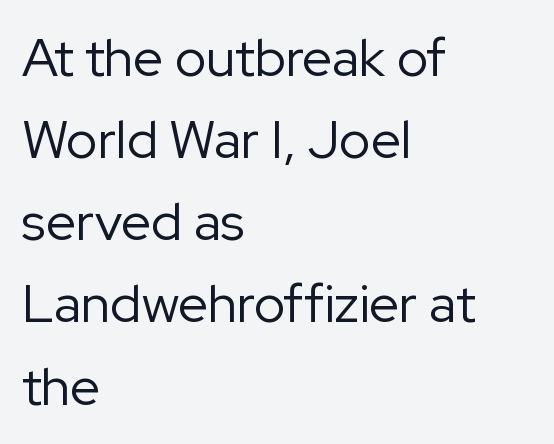
Q: Is the text bold? A: No.
Q: Is the text italic (slanted)? A: No, it is upright.
Q: Is the typeface a serif or a sans-serif typeface? A: Sans-serif.
Q: Is the text underlined? A: No.
Q: How is the paragraph aligned? A: Left-aligned.
Q: Is the spacing between letters normal or unusually wide? A: Normal.
Q: Is the spacing between lines tight, normal or loose? A: Normal.
Q: Width (condensed, normal, or wide)? A: Normal.
Q: Stroke contrast? A: Low.
Q: x-height? A: Medium.
Q: Monospaced? A: No.
